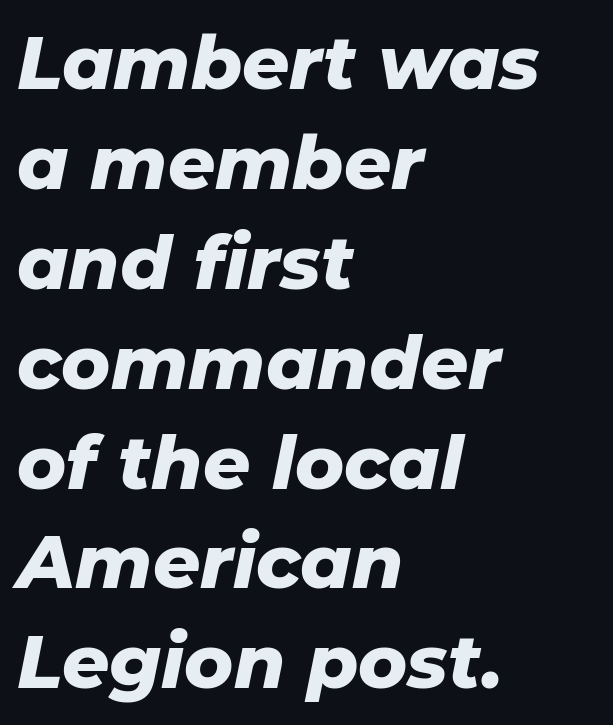
{"italic": "yes", "lean": "right", "slant_degrees": 11, "bold": "yes", "weight": "heavy", "width": "normal", "stroke_contrast": "low", "x_height": "medium", "monospaced": "no", "underline": "no", "align": "left", "line_spacing": "normal", "line_spacing_ratio": 1.35, "letter_spacing": "normal", "letter_spacing_em": 0.0, "glyph_px": 74}
